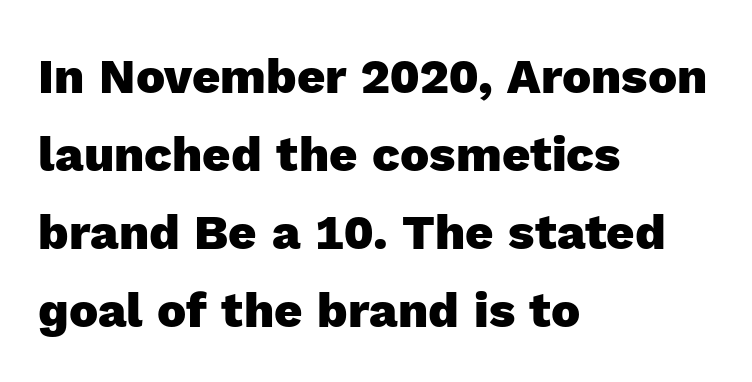
The image shows 49 px heavy sans-serif type, upright; set left-aligned, normal line spacing (1.59x), normal letter spacing, not underlined; a medium x-height.
